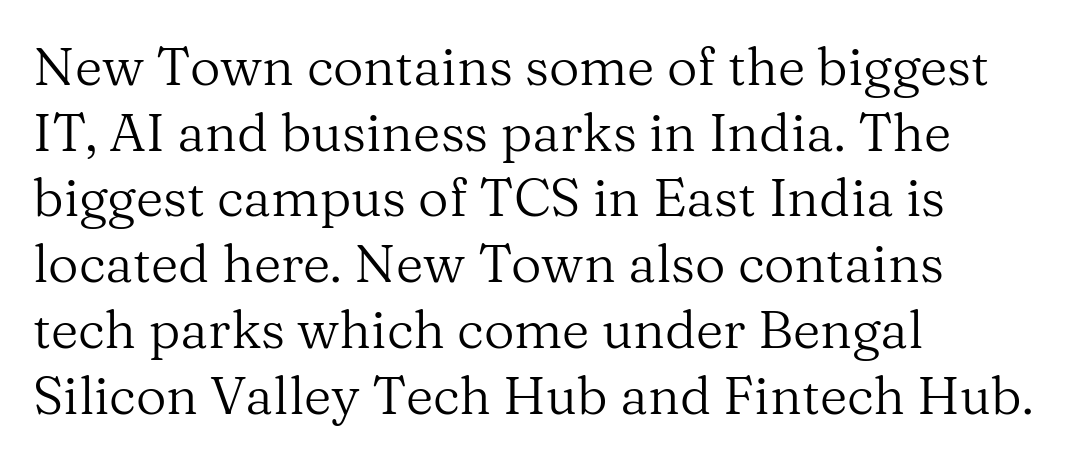
Q: Is the text bold? A: No.
Q: Is the text italic (slanted)? A: No, it is upright.
Q: Is the typeface a serif or a sans-serif typeface? A: Serif.
Q: Is the text underlined? A: No.
Q: How is the paragraph aligned? A: Left-aligned.
Q: Is the spacing between letters normal or unusually wide? A: Normal.
Q: Width (condensed, normal, or wide)? A: Normal.
Q: Stroke contrast? A: Medium.
Q: x-height? A: Medium.
Q: Monospaced? A: No.
